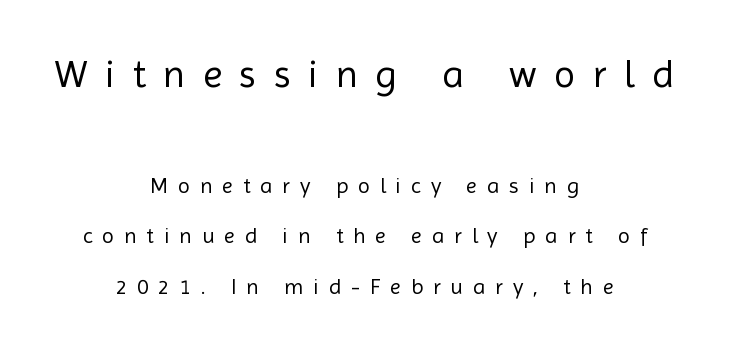
Q: Is the text bold? A: No.
Q: Is the text italic (slanted)? A: No, it is upright.
Q: Is the typeface a serif or a sans-serif typeface? A: Sans-serif.
Q: Is the text underlined? A: No.
Q: How is the paragraph aligned? A: Centered.
Q: Is the spacing between letters normal or unusually wide? A: Unusually wide.
Q: Is the spacing between lines tight, normal or loose? A: Loose.
Q: Which block of text is set in a larger size, the first (top) or the second (bottom)? A: The first (top) one.
Q: Width (condensed, normal, or wide)? A: Normal.
Q: x-height? A: Medium.
Q: Monospaced? A: No.
